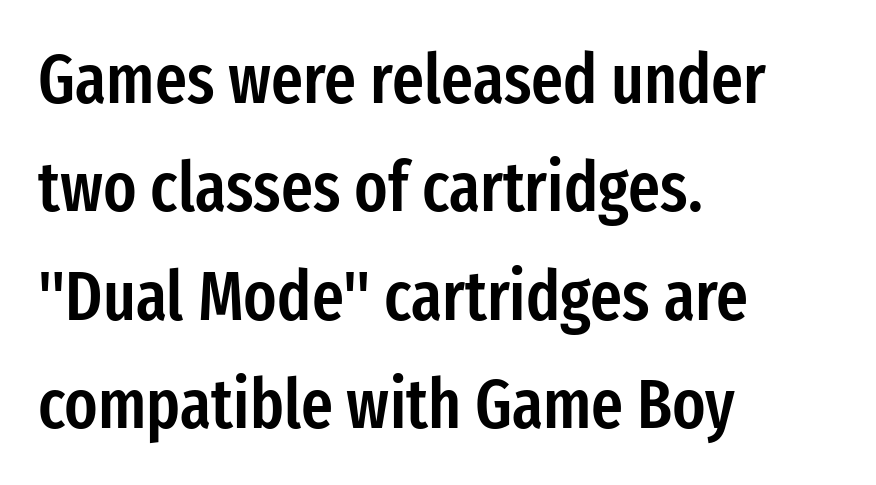
The image shows 69 px semibold, condensed sans-serif type, upright; set left-aligned, normal line spacing (1.57x), normal letter spacing, not underlined; low stroke contrast and a medium x-height.
